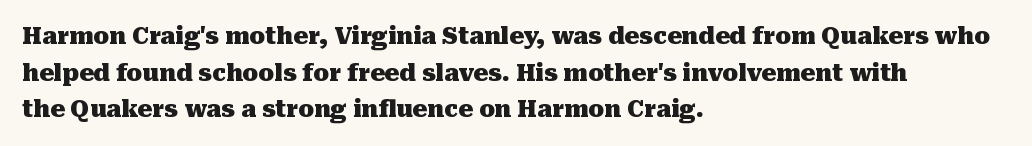
{"italic": "no", "bold": "yes", "underline": "no", "align": "left", "line_spacing": "normal", "line_spacing_ratio": 1.59, "letter_spacing": "normal", "letter_spacing_em": 0.0, "glyph_px": 23}
